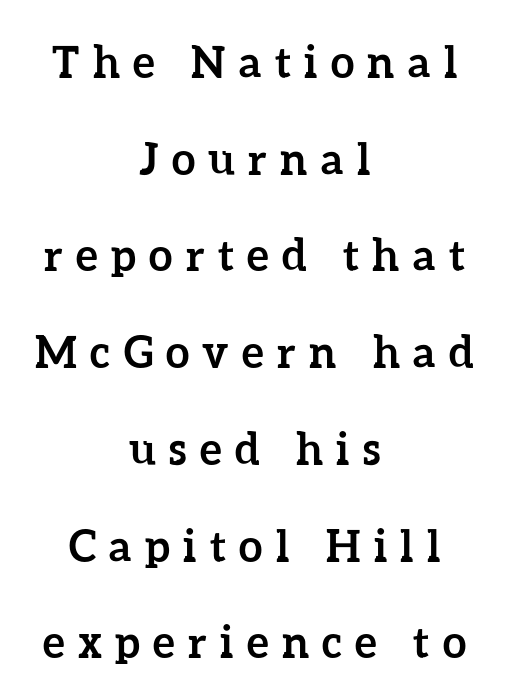
{"italic": "no", "bold": "yes", "weight": "semibold", "width": "normal", "stroke_contrast": "low", "x_height": "medium", "monospaced": "no", "underline": "no", "align": "center", "line_spacing": "loose", "line_spacing_ratio": 2.25, "letter_spacing": "wide", "letter_spacing_em": 0.31, "glyph_px": 43}
